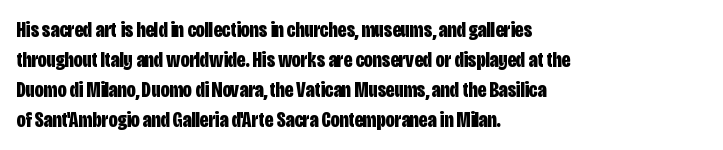
The image shows 22 px bold type, upright; set left-aligned, normal line spacing (1.37x), normal letter spacing, not underlined.
